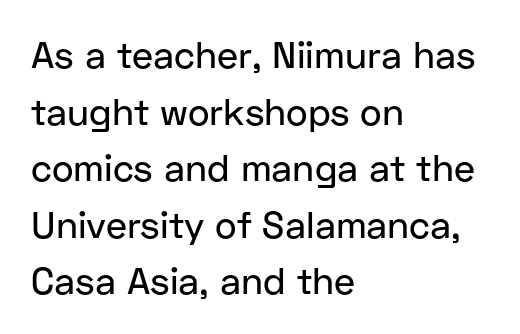
Q: Is the text italic (slanted)? A: No, it is upright.
Q: Is the typeface a serif or a sans-serif typeface? A: Sans-serif.
Q: Is the text underlined? A: No.
Q: How is the paragraph aligned? A: Left-aligned.
Q: Is the spacing between letters normal or unusually wide? A: Normal.
Q: Is the spacing between lines tight, normal or loose? A: Normal.
Q: Width (condensed, normal, or wide)? A: Normal.
Q: Stroke contrast? A: Low.
Q: x-height? A: Medium.
Q: Monospaced? A: No.
